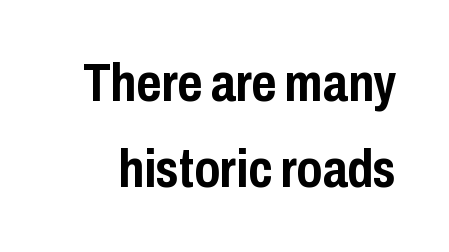
The image shows 54 px semibold, condensed sans-serif type, upright; set normal line spacing (1.59x), normal letter spacing, not underlined; low stroke contrast and a medium x-height.
